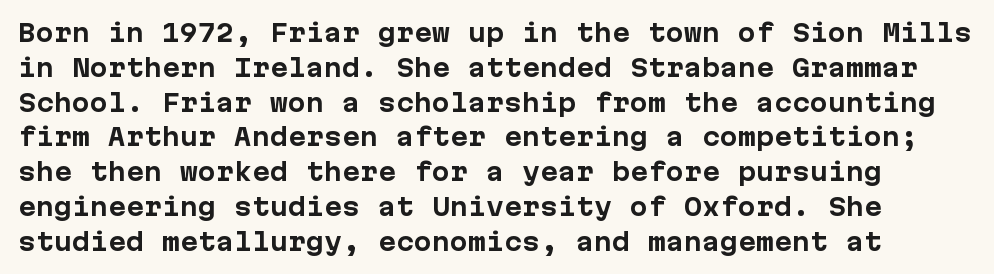
{"italic": "no", "bold": "yes", "underline": "no", "line_spacing": "normal", "line_spacing_ratio": 1.45, "letter_spacing": "normal", "letter_spacing_em": 0.0, "glyph_px": 24}
